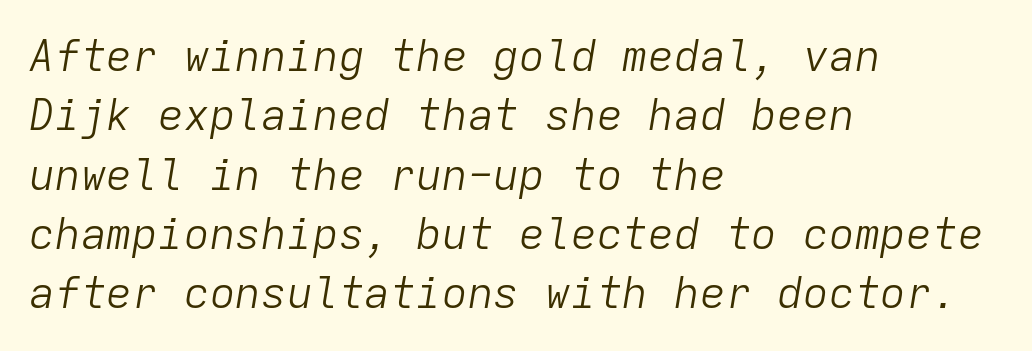
Q: Is the text bold? A: No.
Q: Is the text italic (slanted)? A: Yes, it leans right by about 9 degrees.
Q: Is the text underlined? A: No.
Q: How is the paragraph aligned? A: Left-aligned.
Q: Is the spacing between letters normal or unusually wide? A: Normal.
Q: Is the spacing between lines tight, normal or loose? A: Normal.
Q: Width (condensed, normal, or wide)? A: Normal.
Q: Stroke contrast? A: Low.
Q: x-height? A: Medium.
Q: Monospaced? A: Yes.
